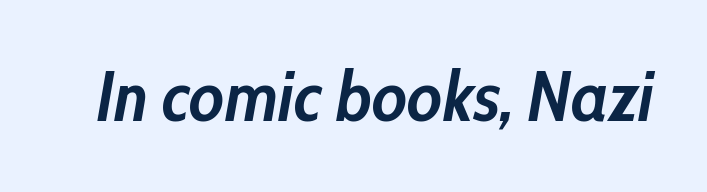
Notice how the stems are inclined rather than vertical — that's the hallmark of italics. The letterforms sit shoulder to shoulder at normal distance. Each letter keeps its own natural width here, so spacing adapts to shape. These lines carry a lot of weight — the face is fully bold. The area under the type is left untouched.
